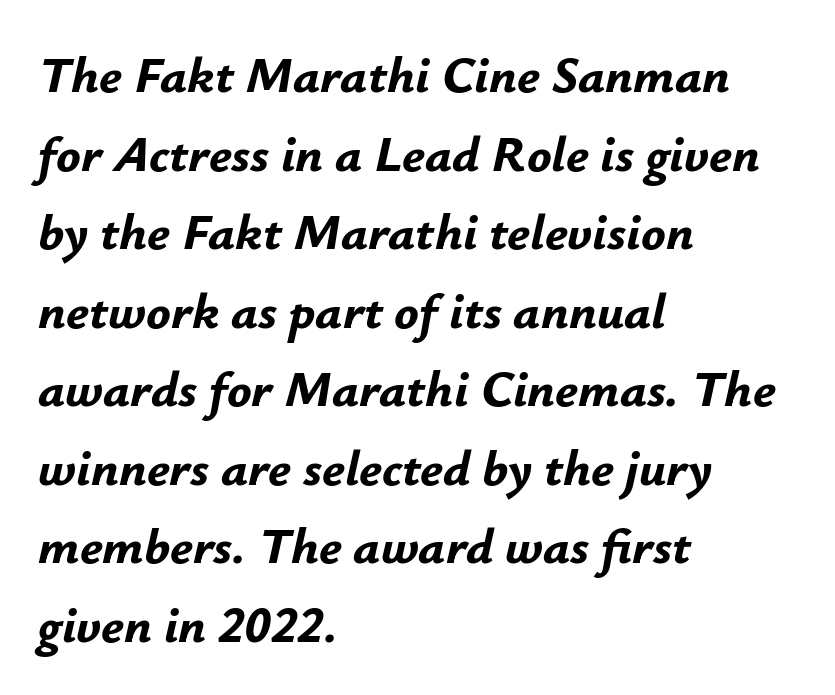
Notice how the passage keeps a crisp vertical edge on the left only. Bold? Absolutely — the strokes are thick and heavy. Varying glyph widths throughout — classic text-font behaviour. This rendering features lettering with no underline.
